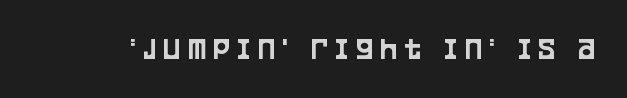
The image shows 32 px condensed sans-serif type, upright; set unusually wide letter spacing (+0.23 em), not underlined; low stroke contrast and a large x-height.
